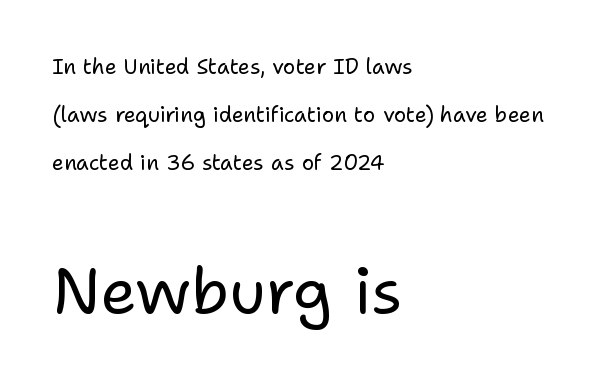
You could not count columns in this text — the font is proportionally spaced. Type size steps up from the first block to the second. Serif or sans? Sans — the stroke terminals are bare. Type without underlining.
